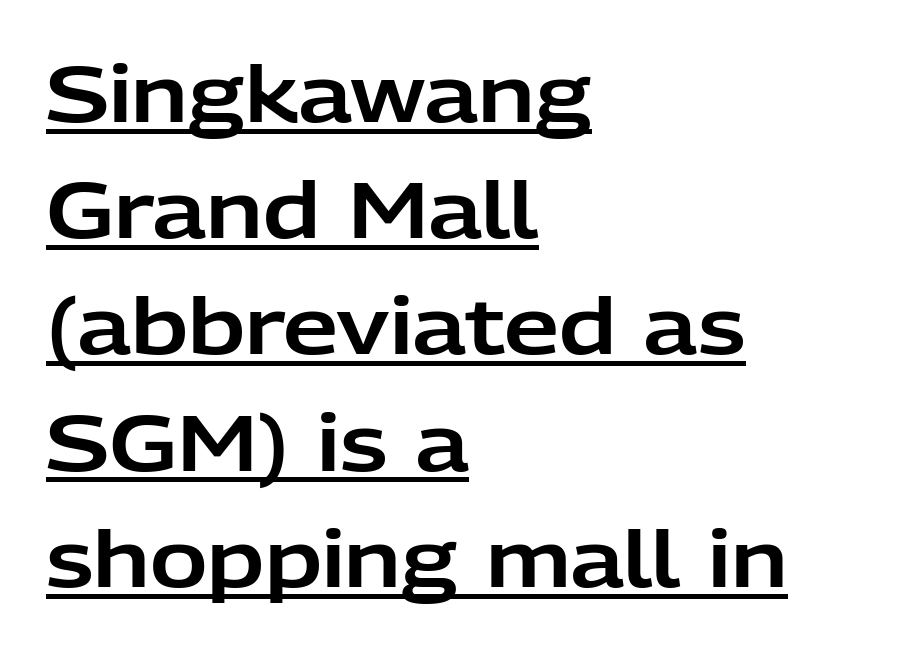
Q: Is the text italic (slanted)? A: No, it is upright.
Q: Is the typeface a serif or a sans-serif typeface? A: Sans-serif.
Q: Is the text underlined? A: Yes.
Q: How is the paragraph aligned? A: Left-aligned.
Q: Is the spacing between letters normal or unusually wide? A: Normal.
Q: Is the spacing between lines tight, normal or loose? A: Normal.
Q: Width (condensed, normal, or wide)? A: Normal.
Q: Stroke contrast? A: Low.
Q: x-height? A: Medium.
Q: Monospaced? A: No.
